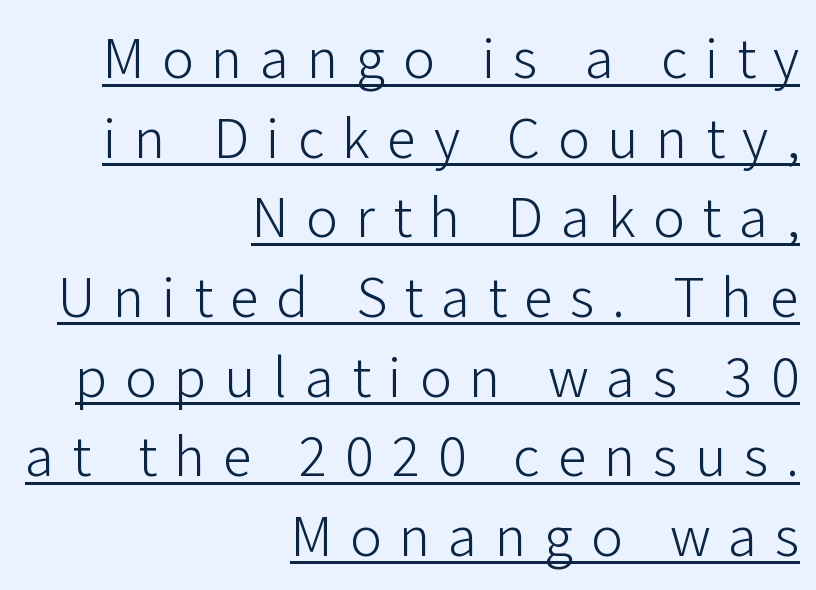
Is the letter spacing exaggerated? Yes — the characters are pushed far apart. The string is rendered with underlining switched on. The designer went with a sans here, leaving each stem footless. No extra ink here — the face is not bold. You could not count columns in this text — the font is proportionally spaced.
